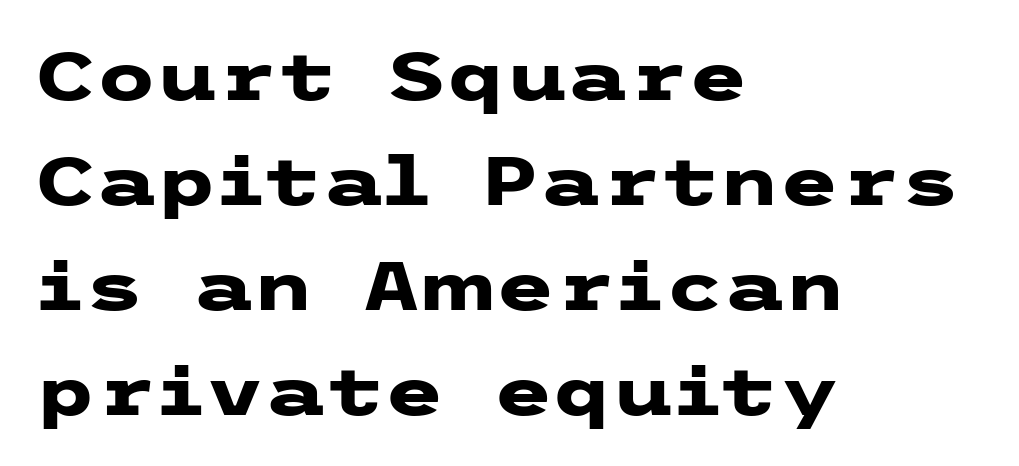
{"serif": "no", "italic": "no", "bold": "yes", "weight": "heavy", "width": "wide", "stroke_contrast": "low", "x_height": "medium", "underline": "no", "align": "left", "line_spacing": "normal", "line_spacing_ratio": 1.52, "letter_spacing": "normal", "letter_spacing_em": 0.0, "glyph_px": 69}
